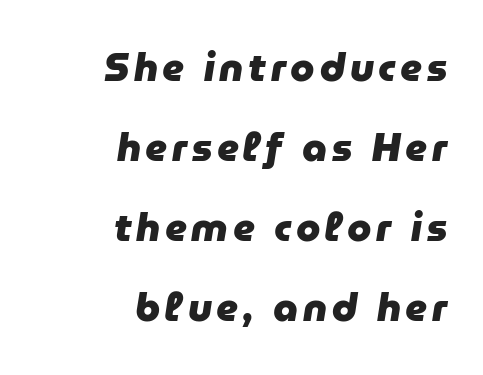
{"italic": "yes", "lean": "right", "slant_degrees": 9, "bold": "yes", "weight": "heavy", "width": "normal", "stroke_contrast": "low", "x_height": "medium", "monospaced": "no", "underline": "no", "align": "right", "line_spacing": "loose", "line_spacing_ratio": 2.05, "glyph_px": 39}
